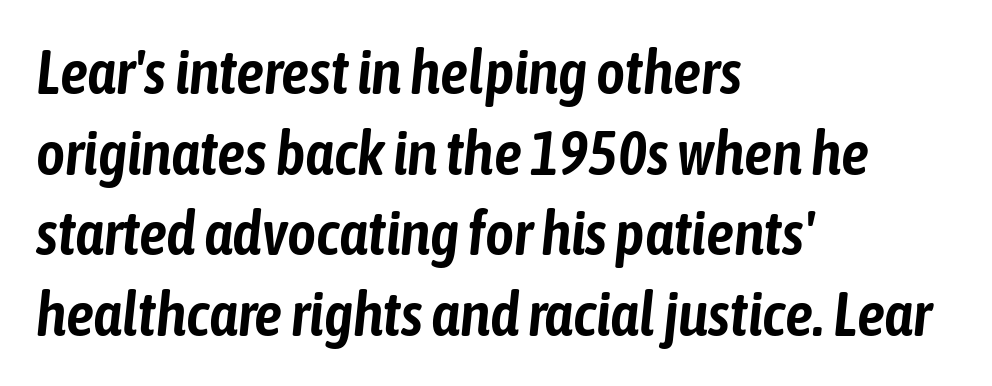
Q: Is the text italic (slanted)? A: Yes, it leans right by about 6 degrees.
Q: Is the text underlined? A: No.
Q: How is the paragraph aligned? A: Left-aligned.
Q: Is the spacing between letters normal or unusually wide? A: Normal.
Q: Is the spacing between lines tight, normal or loose? A: Normal.
Q: Width (condensed, normal, or wide)? A: Condensed.
Q: Stroke contrast? A: Low.
Q: x-height? A: Medium.
Q: Monospaced? A: No.
